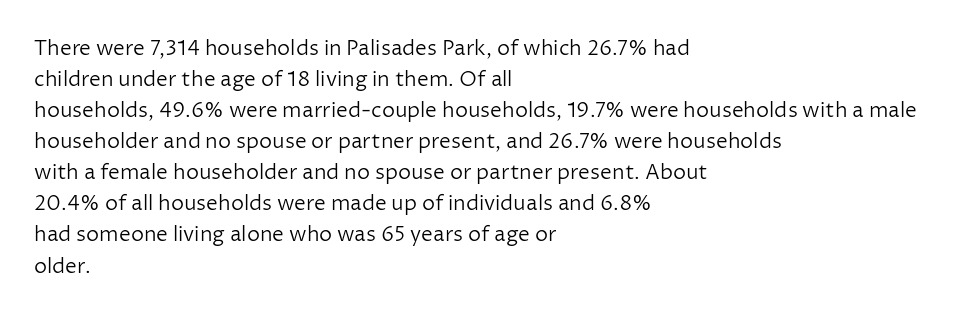
Q: Is the text bold? A: No.
Q: Is the text italic (slanted)? A: No, it is upright.
Q: Is the text underlined? A: No.
Q: How is the paragraph aligned? A: Left-aligned.
Q: Is the spacing between letters normal or unusually wide? A: Normal.
Q: Is the spacing between lines tight, normal or loose? A: Normal.
